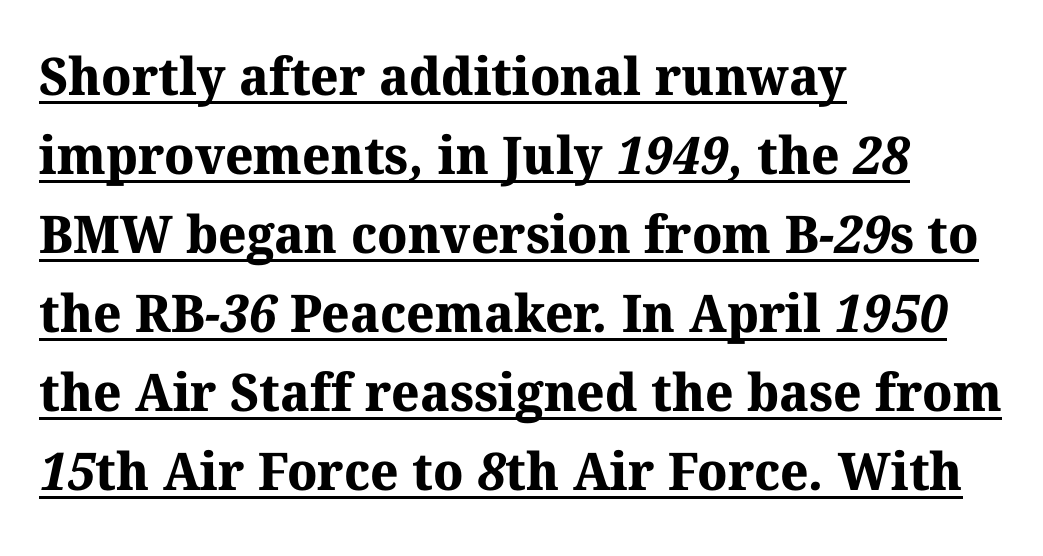
Q: Is the text bold? A: Yes.
Q: Is the typeface a serif or a sans-serif typeface? A: Serif.
Q: Is the text underlined? A: Yes.
Q: How is the paragraph aligned? A: Left-aligned.
Q: Is the spacing between letters normal or unusually wide? A: Normal.
Q: Is the spacing between lines tight, normal or loose? A: Normal.
Q: Width (condensed, normal, or wide)? A: Normal.
Q: Stroke contrast? A: Medium.
Q: x-height? A: Medium.
Q: Monospaced? A: No.
